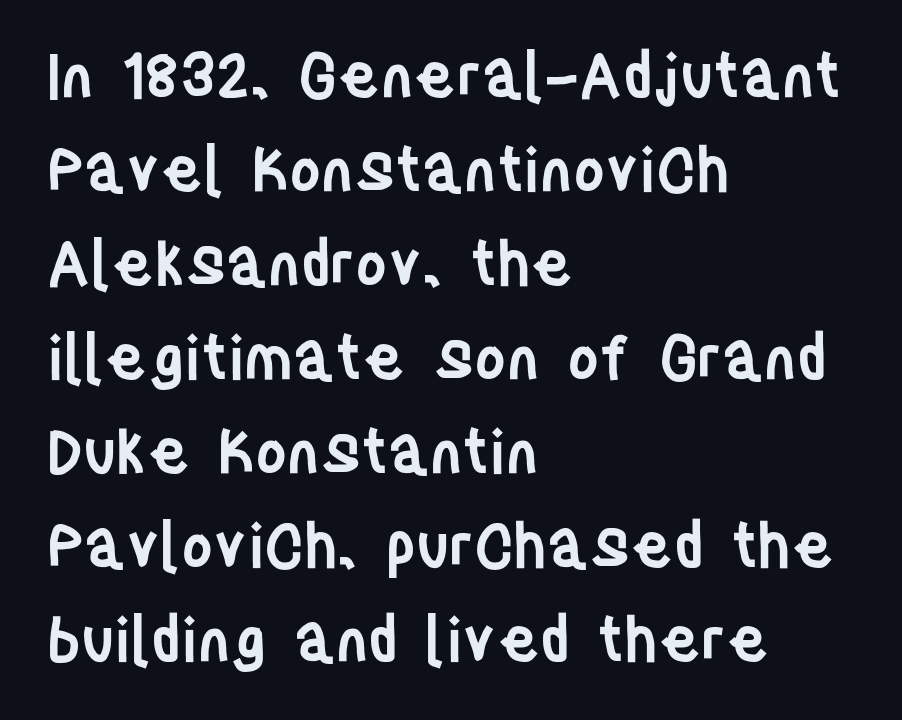
The glyphs are unaccompanied by any horizontal stroke below them. Its strokes are somewhat broadened, the hallmark of semibold type. No feet cap the strokes, marking this as sans-serif type. A typesetter would call this zero additional tracking. No italicization has been applied; the sample stays upright. One glance says typical: line gaps are just what's usual.
